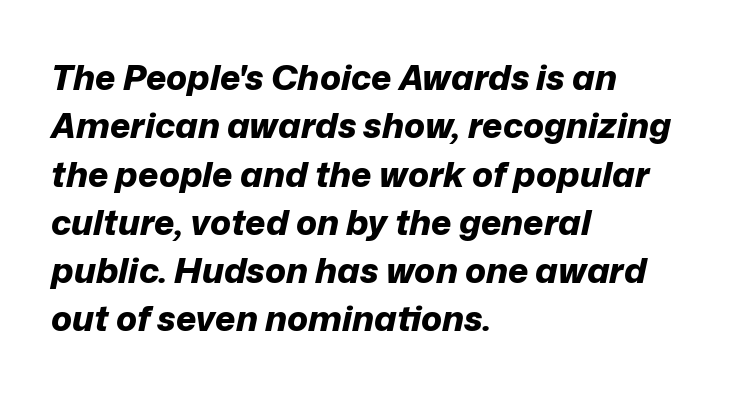
{"italic": "yes", "lean": "right", "slant_degrees": 12, "bold": "yes", "weight": "bold", "width": "normal", "stroke_contrast": "low", "x_height": "medium", "monospaced": "no", "underline": "no", "align": "left", "line_spacing": "normal", "line_spacing_ratio": 1.38, "letter_spacing": "normal", "letter_spacing_em": 0.0, "glyph_px": 35}
